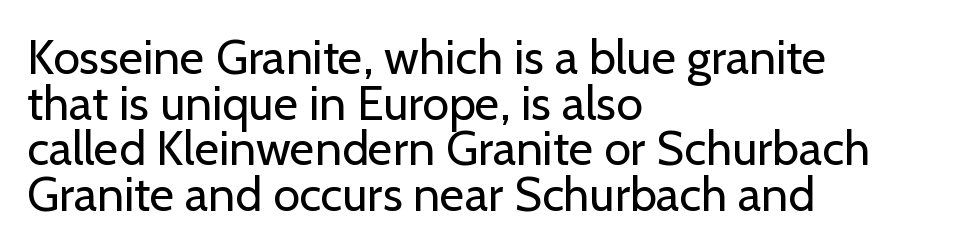
The image shows 48 px regular-weight sans-serif type, upright; set left-aligned, tight line spacing (0.95x), normal letter spacing, not underlined; low stroke contrast and a medium x-height.
